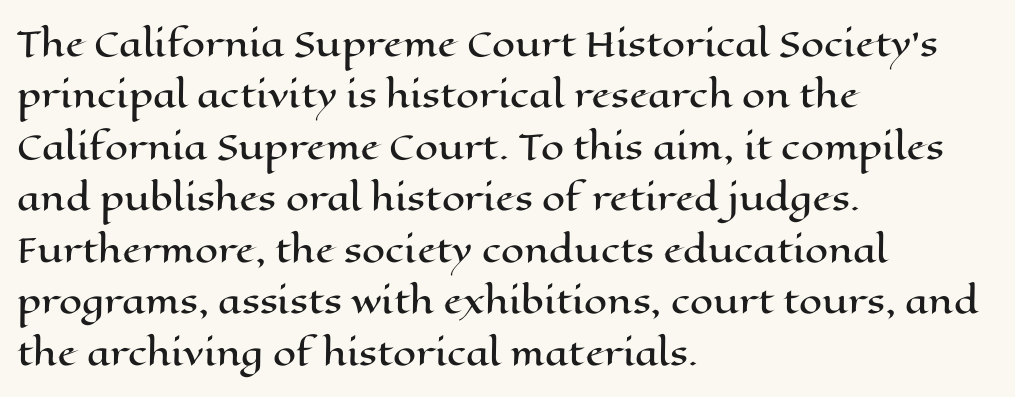
The image shows 33 px wide type, upright; set left-aligned, normal line spacing (1.56x), normal letter spacing, not underlined; high stroke contrast and a medium x-height.
